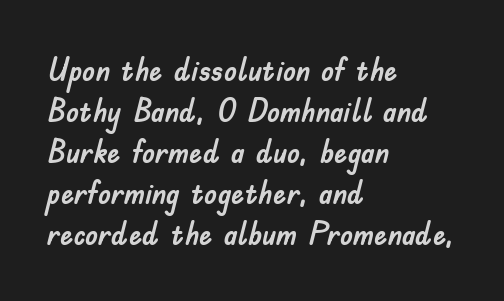
{"serif": "no", "width": "normal", "stroke_contrast": "low", "x_height": "small", "monospaced": "no", "underline": "no", "align": "left", "line_spacing_ratio": 1.24, "letter_spacing": "normal", "letter_spacing_em": 0.0, "glyph_px": 33}
